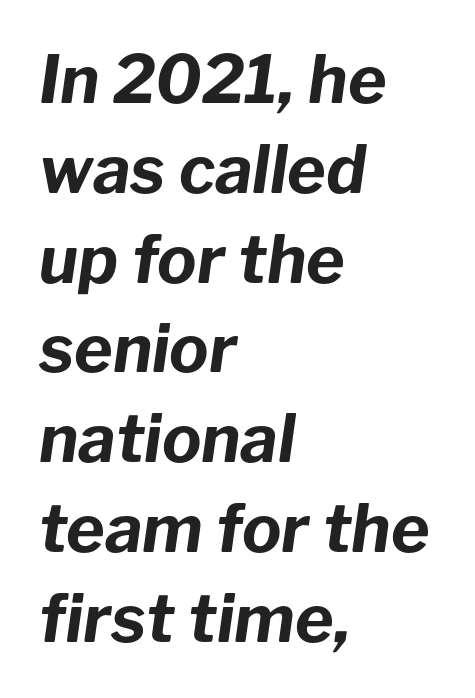
{"italic": "yes", "lean": "right", "slant_degrees": 8, "bold": "yes", "weight": "bold", "width": "normal", "stroke_contrast": "low", "x_height": "medium", "monospaced": "no", "underline": "no", "align": "left", "line_spacing": "normal", "line_spacing_ratio": 1.36, "letter_spacing": "normal", "letter_spacing_em": 0.0, "glyph_px": 66}
